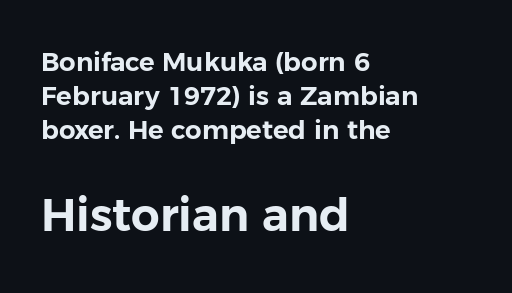
Q: Is the text italic (slanted)? A: No, it is upright.
Q: Is the typeface a serif or a sans-serif typeface? A: Sans-serif.
Q: Is the text underlined? A: No.
Q: How is the paragraph aligned? A: Left-aligned.
Q: Is the spacing between letters normal or unusually wide? A: Normal.
Q: Is the spacing between lines tight, normal or loose? A: Normal.
Q: Which block of text is set in a larger size, the first (top) or the second (bottom)? A: The second (bottom) one.
Q: Width (condensed, normal, or wide)? A: Normal.
Q: Stroke contrast? A: Low.
Q: x-height? A: Medium.
Q: Monospaced? A: No.
